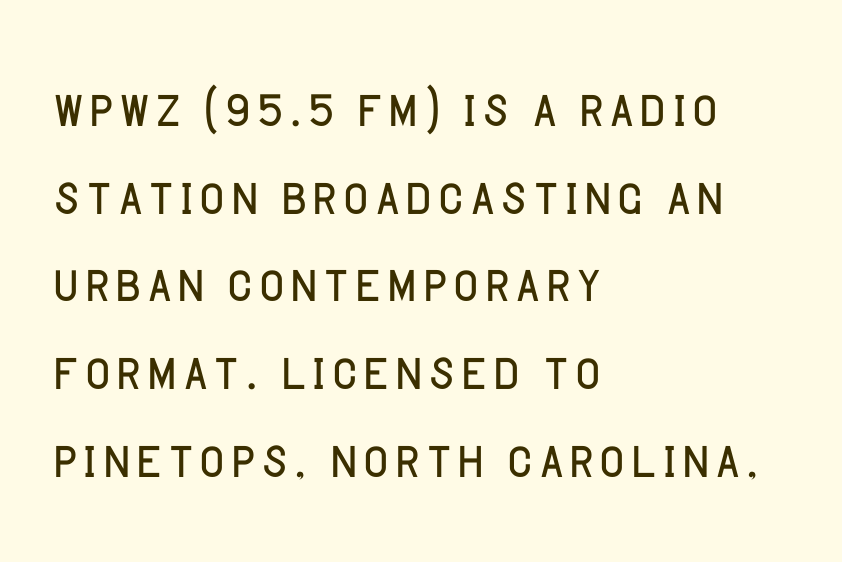
{"serif": "no", "italic": "no", "bold": "no", "weight": "light", "width": "normal", "stroke_contrast": "low", "x_height": "large", "monospaced": "no", "underline": "no", "align": "left", "line_spacing": "normal", "line_spacing_ratio": 1.27, "letter_spacing": "normal", "letter_spacing_em": 0.0, "glyph_px": 69}
